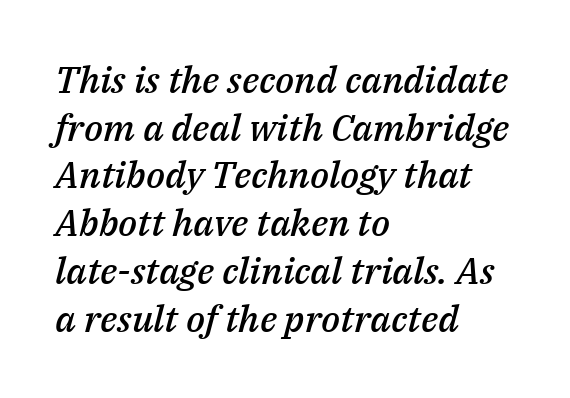
Q: Is the text bold? A: Semi-bold.
Q: Is the text italic (slanted)? A: Yes, it leans right by about 14 degrees.
Q: Is the text underlined? A: No.
Q: How is the paragraph aligned? A: Left-aligned.
Q: Is the spacing between letters normal or unusually wide? A: Normal.
Q: Is the spacing between lines tight, normal or loose? A: Normal.
Q: Width (condensed, normal, or wide)? A: Normal.
Q: Stroke contrast? A: Medium.
Q: x-height? A: Medium.
Q: Monospaced? A: No.
